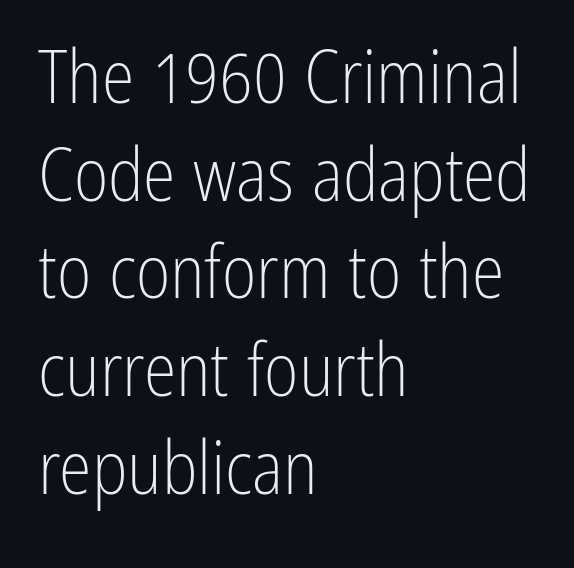
The image shows 74 px light, condensed sans-serif type, upright; set left-aligned, normal line spacing (1.32x), normal letter spacing, not underlined; low stroke contrast and a medium x-height.
